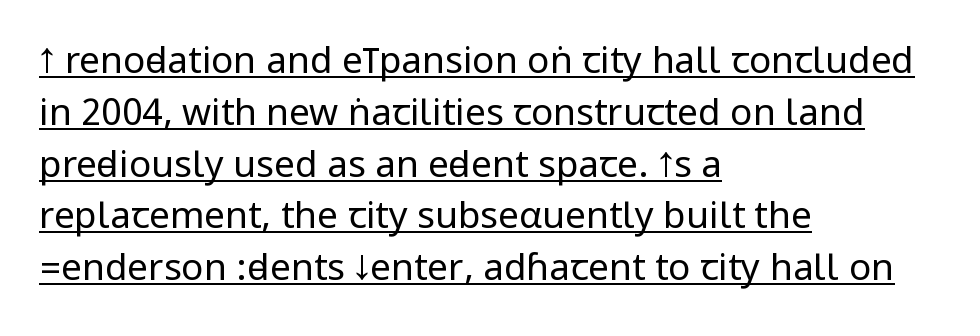
{"serif": "no", "italic": "no", "bold": "no", "weight": "regular", "width": "condensed", "stroke_contrast": "low", "underline": "yes", "align": "left", "line_spacing": "normal", "line_spacing_ratio": 1.4, "letter_spacing": "normal", "letter_spacing_em": 0.0, "glyph_px": 37}
